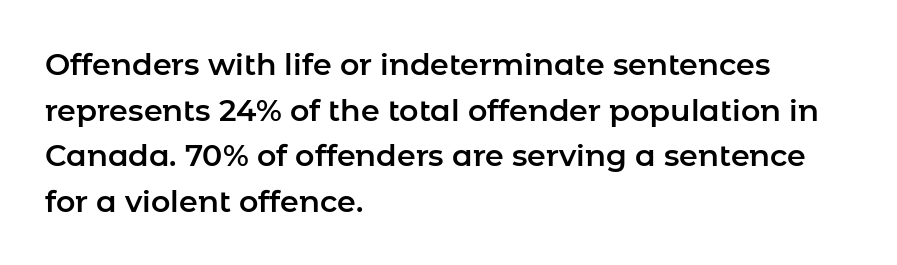
Q: Is the text italic (slanted)? A: No, it is upright.
Q: Is the typeface a serif or a sans-serif typeface? A: Sans-serif.
Q: Is the text underlined? A: No.
Q: How is the paragraph aligned? A: Left-aligned.
Q: Is the spacing between letters normal or unusually wide? A: Normal.
Q: Is the spacing between lines tight, normal or loose? A: Normal.
Q: Width (condensed, normal, or wide)? A: Normal.
Q: Stroke contrast? A: Low.
Q: x-height? A: Medium.
Q: Monospaced? A: No.
